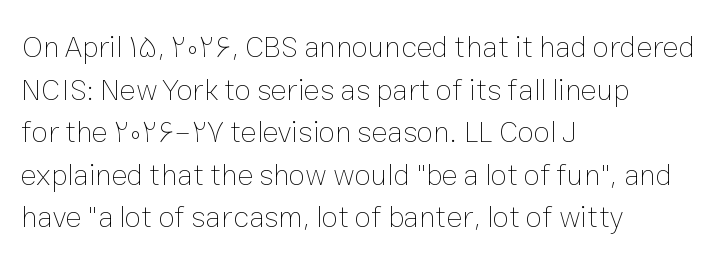
Q: Is the text bold? A: No.
Q: Is the text italic (slanted)? A: No, it is upright.
Q: Is the text underlined? A: No.
Q: How is the paragraph aligned? A: Left-aligned.
Q: Is the spacing between letters normal or unusually wide? A: Normal.
Q: Is the spacing between lines tight, normal or loose? A: Normal.
Q: Width (condensed, normal, or wide)? A: Normal.
Q: Stroke contrast? A: Low.
Q: x-height? A: Medium.
Q: Monospaced? A: No.
